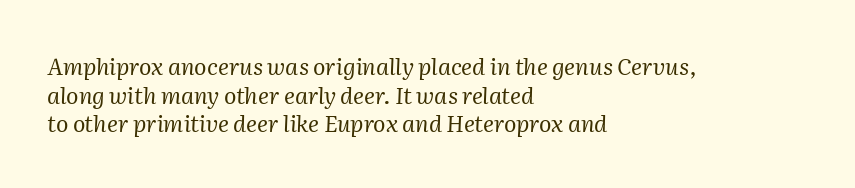
{"italic": "yes", "lean": "right", "slant_degrees": 2, "bold": "no", "underline": "no", "align": "left", "line_spacing": "normal", "line_spacing_ratio": 1.25, "letter_spacing": "normal", "letter_spacing_em": 0.0, "glyph_px": 23}
